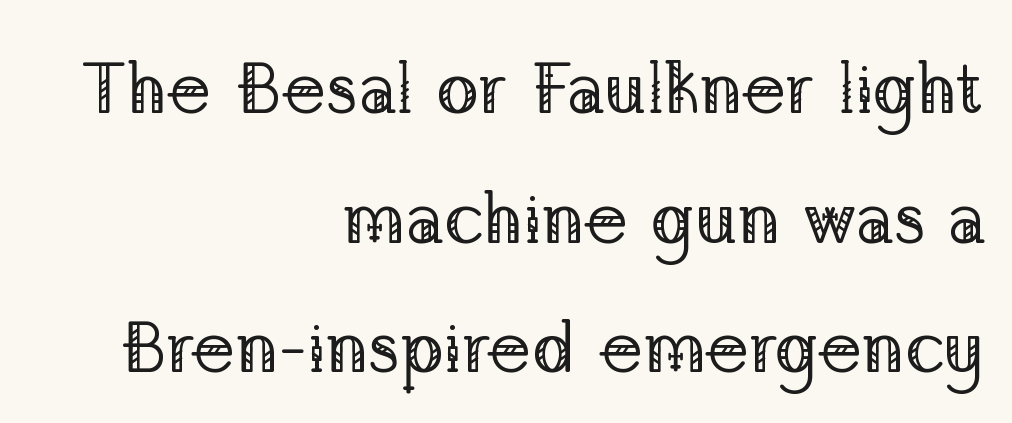
Q: Is the text bold? A: No.
Q: Is the text italic (slanted)? A: No, it is upright.
Q: Is the typeface a serif or a sans-serif typeface? A: Serif.
Q: Is the text underlined? A: No.
Q: How is the paragraph aligned? A: Right-aligned.
Q: Is the spacing between letters normal or unusually wide? A: Normal.
Q: Width (condensed, normal, or wide)? A: Normal.
Q: Stroke contrast? A: Low.
Q: x-height? A: Medium.
Q: Monospaced? A: No.
